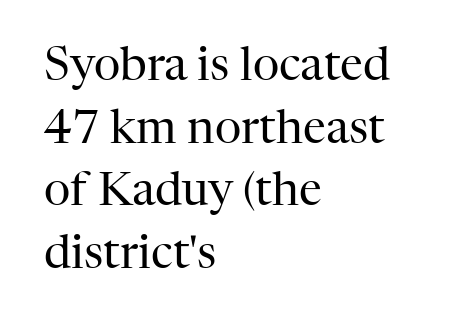
Q: Is the text bold? A: No.
Q: Is the text italic (slanted)? A: No, it is upright.
Q: Is the typeface a serif or a sans-serif typeface? A: Serif.
Q: Is the text underlined? A: No.
Q: How is the paragraph aligned? A: Left-aligned.
Q: Is the spacing between letters normal or unusually wide? A: Normal.
Q: Is the spacing between lines tight, normal or loose? A: Normal.
Q: Width (condensed, normal, or wide)? A: Normal.
Q: Stroke contrast? A: High.
Q: x-height? A: Medium.
Q: Monospaced? A: No.
